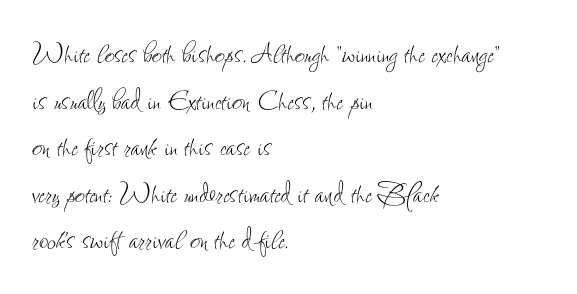
Layout note: lines flush left. Successive baselines arrive at the customary interval. How are the letters spaced? Ordinarily, with no added tracking.
